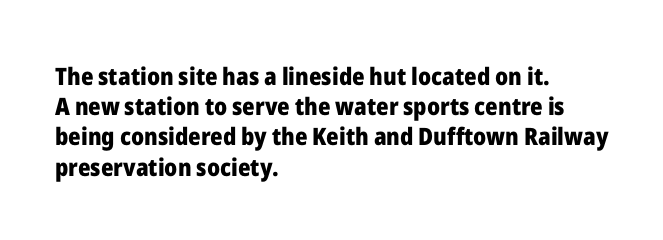
Q: Is the text bold? A: Yes.
Q: Is the text italic (slanted)? A: No, it is upright.
Q: Is the text underlined? A: No.
Q: How is the paragraph aligned? A: Left-aligned.
Q: Is the spacing between letters normal or unusually wide? A: Normal.
Q: Is the spacing between lines tight, normal or loose? A: Normal.
